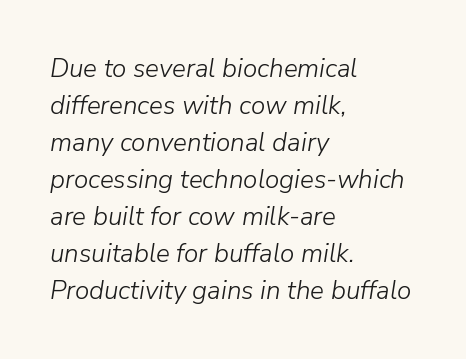
Q: Is the text bold? A: No.
Q: Is the text italic (slanted)? A: Yes, it leans right by about 9 degrees.
Q: Is the text underlined? A: No.
Q: How is the paragraph aligned? A: Left-aligned.
Q: Is the spacing between letters normal or unusually wide? A: Normal.
Q: Is the spacing between lines tight, normal or loose? A: Normal.
